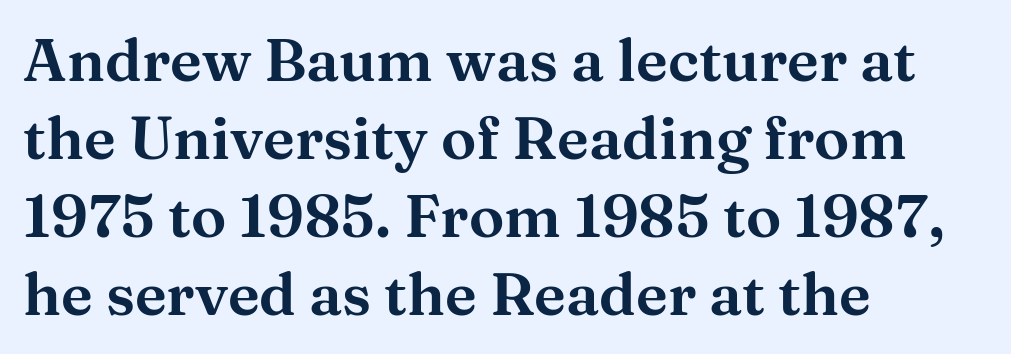
{"serif": "yes", "italic": "no", "width": "wide", "stroke_contrast": "medium", "x_height": "medium", "monospaced": "no", "underline": "no", "align": "left", "line_spacing": "normal", "line_spacing_ratio": 1.32, "letter_spacing": "normal", "letter_spacing_em": 0.0, "glyph_px": 59}
